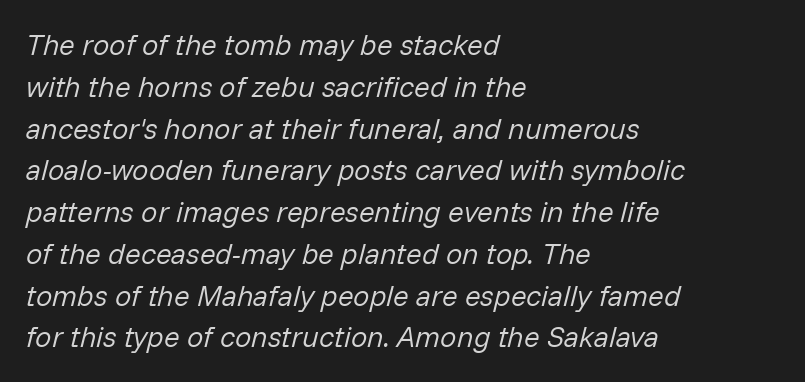
Q: Is the text bold? A: No.
Q: Is the text italic (slanted)? A: Yes, it leans right by about 14 degrees.
Q: Is the text underlined? A: No.
Q: How is the paragraph aligned? A: Left-aligned.
Q: Is the spacing between letters normal or unusually wide? A: Normal.
Q: Is the spacing between lines tight, normal or loose? A: Normal.
Q: Width (condensed, normal, or wide)? A: Normal.
Q: Stroke contrast? A: Low.
Q: x-height? A: Medium.
Q: Monospaced? A: No.
